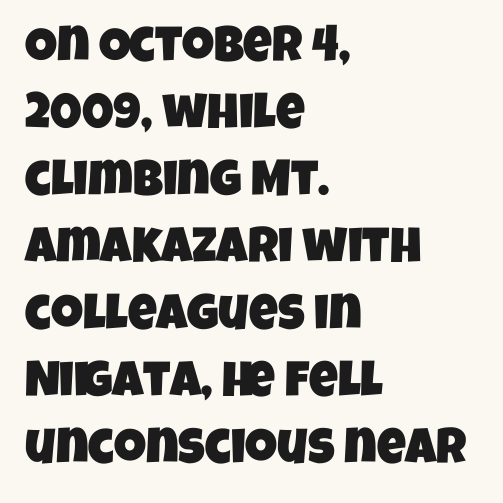
Type without underlining. The rows are spaced the way most documents space them. Does extra space separate the letters? No, they use regular spacing. Observe the absence of serifs on each vertical stroke in this sample.
